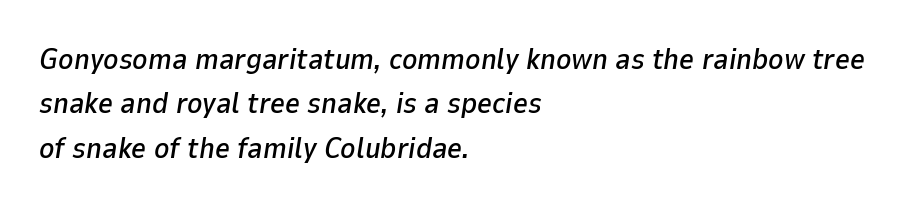
Q: Is the text italic (slanted)? A: Yes, it leans right by about 9 degrees.
Q: Is the text underlined? A: No.
Q: How is the paragraph aligned? A: Left-aligned.
Q: Is the spacing between letters normal or unusually wide? A: Normal.
Q: Is the spacing between lines tight, normal or loose? A: Normal.
Q: Width (condensed, normal, or wide)? A: Normal.
Q: Stroke contrast? A: Low.
Q: x-height? A: Medium.
Q: Monospaced? A: No.
